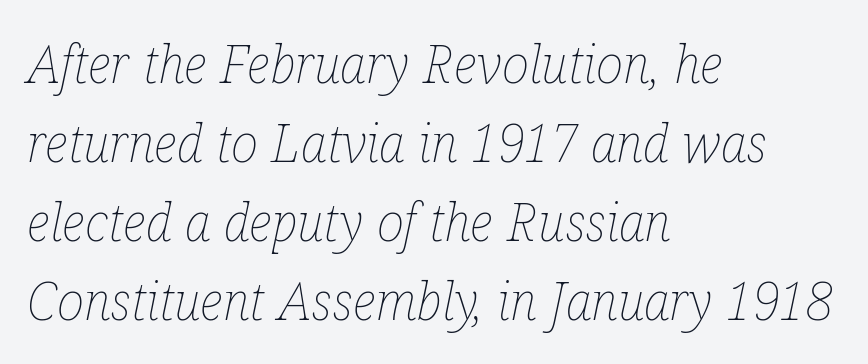
Q: Is the text bold? A: No.
Q: Is the text italic (slanted)? A: Yes, it leans right by about 12 degrees.
Q: Is the text underlined? A: No.
Q: How is the paragraph aligned? A: Left-aligned.
Q: Is the spacing between letters normal or unusually wide? A: Normal.
Q: Is the spacing between lines tight, normal or loose? A: Normal.
Q: Width (condensed, normal, or wide)? A: Condensed.
Q: Stroke contrast? A: Low.
Q: x-height? A: Medium.
Q: Monospaced? A: No.
